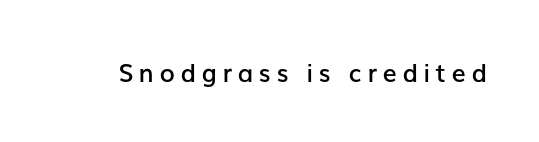
{"italic": "no", "bold": "semi", "underline": "no", "letter_spacing": "wide", "letter_spacing_em": 0.22, "glyph_px": 25}
